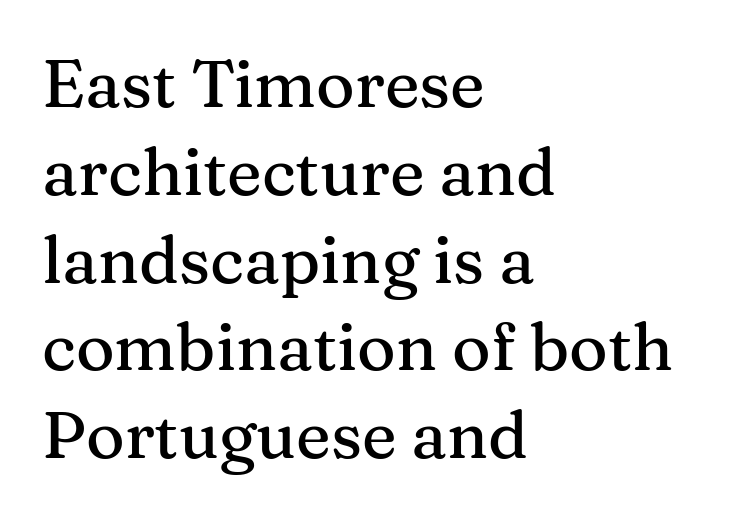
Q: Is the text italic (slanted)? A: No, it is upright.
Q: Is the typeface a serif or a sans-serif typeface? A: Serif.
Q: Is the text underlined? A: No.
Q: How is the paragraph aligned? A: Left-aligned.
Q: Is the spacing between letters normal or unusually wide? A: Normal.
Q: Is the spacing between lines tight, normal or loose? A: Normal.
Q: Width (condensed, normal, or wide)? A: Normal.
Q: Stroke contrast? A: Medium.
Q: x-height? A: Medium.
Q: Monospaced? A: No.
